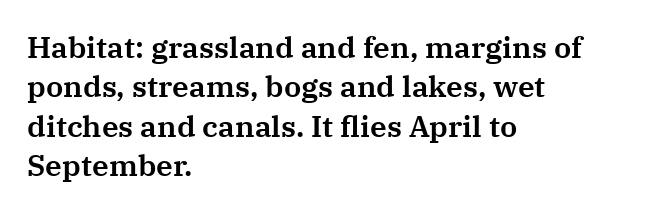
Q: Is the text italic (slanted)? A: No, it is upright.
Q: Is the typeface a serif or a sans-serif typeface? A: Serif.
Q: Is the text underlined? A: No.
Q: How is the paragraph aligned? A: Left-aligned.
Q: Is the spacing between letters normal or unusually wide? A: Normal.
Q: Is the spacing between lines tight, normal or loose? A: Normal.
Q: Width (condensed, normal, or wide)? A: Normal.
Q: Stroke contrast? A: Medium.
Q: x-height? A: Medium.
Q: Monospaced? A: No.
